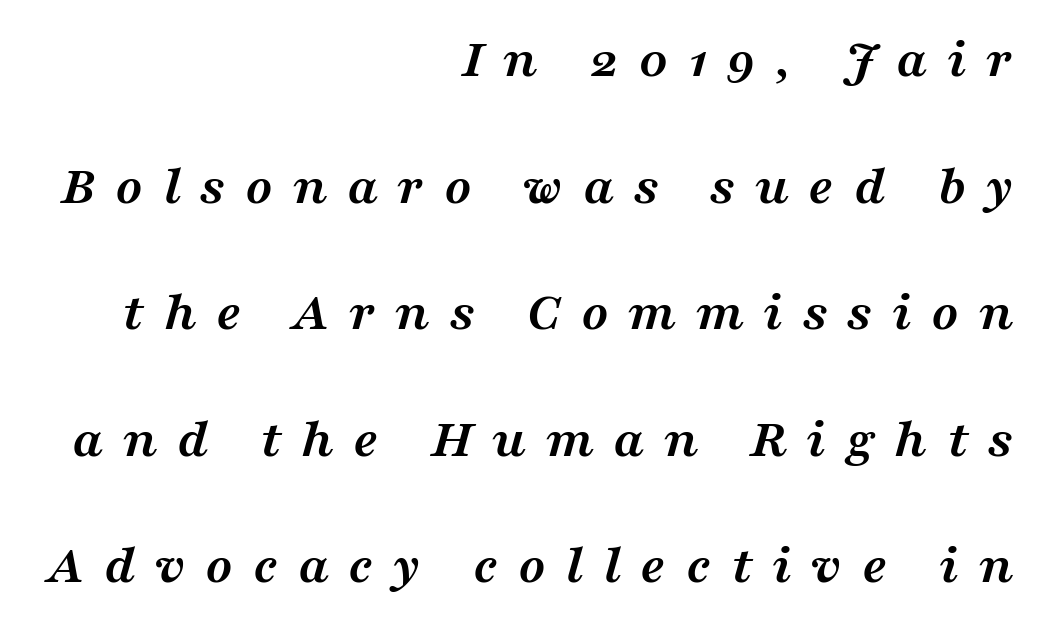
Q: Is the text bold? A: Yes.
Q: Is the text italic (slanted)? A: Yes, it leans right by about 16 degrees.
Q: Is the typeface a serif or a sans-serif typeface? A: Serif.
Q: Is the text underlined? A: No.
Q: How is the paragraph aligned? A: Right-aligned.
Q: Is the spacing between letters normal or unusually wide? A: Unusually wide.
Q: Is the spacing between lines tight, normal or loose? A: Loose.
Q: Width (condensed, normal, or wide)? A: Wide.
Q: Stroke contrast? A: Medium.
Q: x-height? A: Medium.
Q: Monospaced? A: No.
